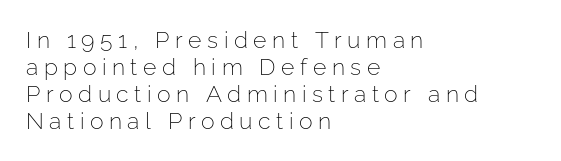
The letters stand straight up with perfectly vertical stems. Horizontally, the lines are justified to the leading edge only. Stems here are at most as thick as an everyday book face. Type without underlining. Compared with typical body copy, the letter spacing here is much looser.
